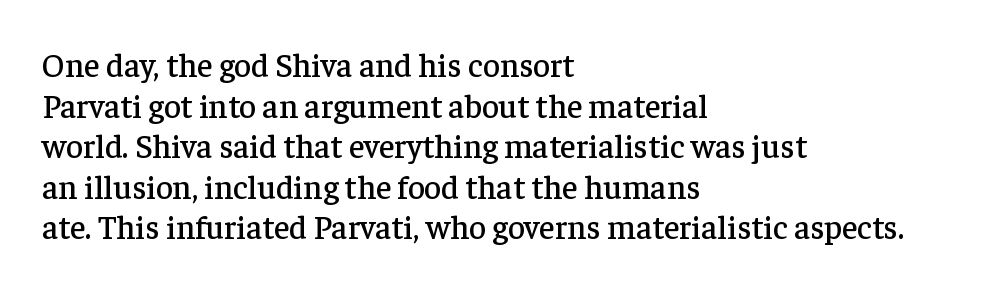
{"serif": "yes", "italic": "no", "width": "normal", "stroke_contrast": "low", "x_height": "medium", "monospaced": "no", "underline": "no", "align": "left", "line_spacing_ratio": 1.23, "letter_spacing": "normal", "letter_spacing_em": 0.0, "glyph_px": 33}
